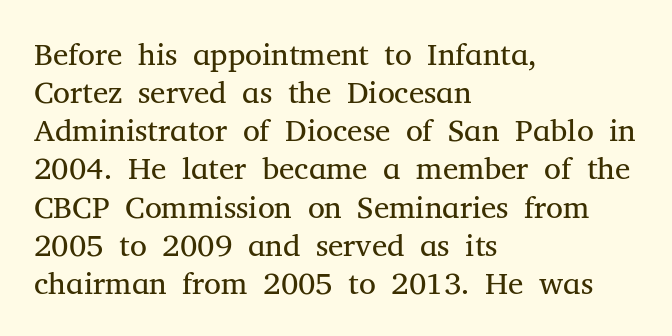
The paragraph shown leans on its left margin. The face used here is rendered with its standard letterfit. Serif or sans? Serif — the stroke terminals have little feet. On a weight scale, this lands at 450 or below. Character widths vary here, with narrow letters taking less room than wide ones.
